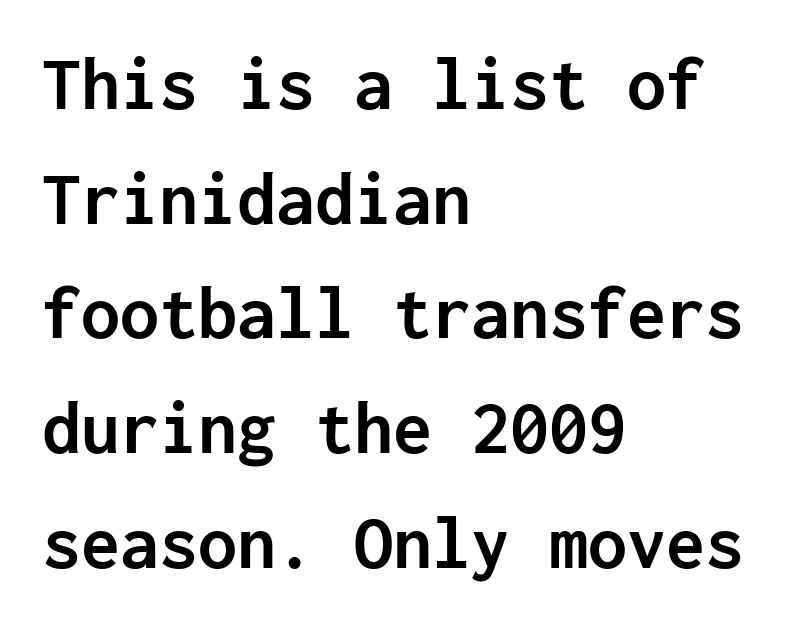
{"serif": "no", "italic": "no", "bold": "yes", "weight": "semibold", "width": "normal", "stroke_contrast": "low", "x_height": "medium", "monospaced": "yes", "underline": "no", "align": "left", "line_spacing": "normal", "line_spacing_ratio": 1.47, "letter_spacing": "normal", "letter_spacing_em": 0.0, "glyph_px": 78}
